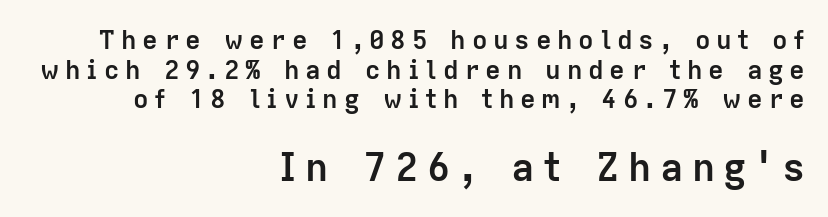
Compared with typical paragraphs, the rows here are closer together. Typographically, this falls in the sans-serif category. This sample is right-justified, so line beginnings fall wherever the words allow. This sample uses expanded letter spacing, leaving extra air between glyphs. The specimen reads as upright at a glance. The second block has been scaled up relative to the first.
